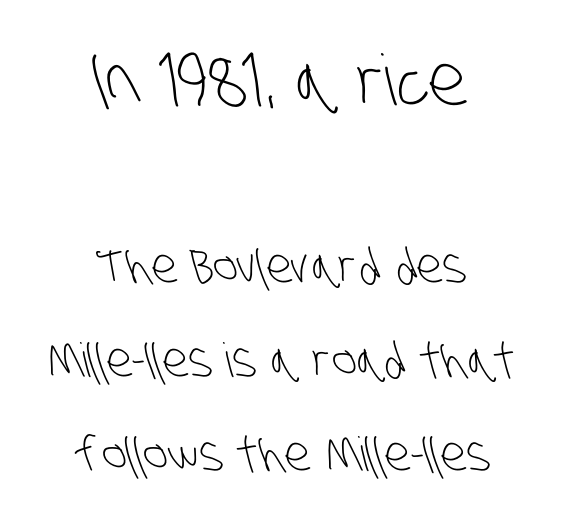
{"serif": "no", "bold": "no", "weight": "light", "width": "condensed", "stroke_contrast": "low", "x_height": "large", "monospaced": "no", "underline": "no", "align": "center", "line_spacing": "loose", "line_spacing_ratio": 2.0, "letter_spacing": "normal", "letter_spacing_em": 0.0, "larger_block": "first", "size_ratio": 1.49, "glyph_px": 70}
